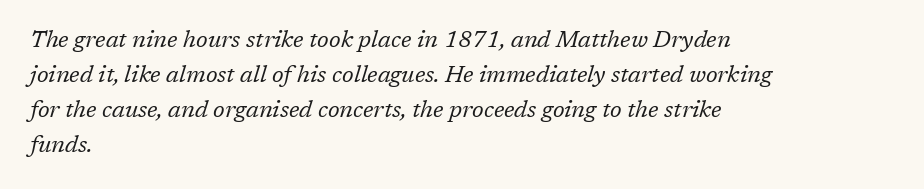
The words here are not underlined. Successive baselines arrive at the customary interval. This sample uses plain, unmodified letter spacing. Typeset ragged right — the left edge is the straight one.
